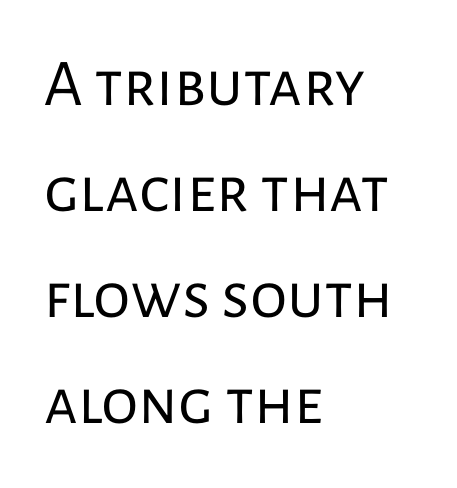
Q: Is the text bold? A: No.
Q: Is the text italic (slanted)? A: No, it is upright.
Q: Is the typeface a serif or a sans-serif typeface? A: Sans-serif.
Q: Is the text underlined? A: No.
Q: How is the paragraph aligned? A: Left-aligned.
Q: Is the spacing between letters normal or unusually wide? A: Normal.
Q: Is the spacing between lines tight, normal or loose? A: Normal.
Q: Width (condensed, normal, or wide)? A: Normal.
Q: Stroke contrast? A: Low.
Q: x-height? A: Medium.
Q: Monospaced? A: No.
